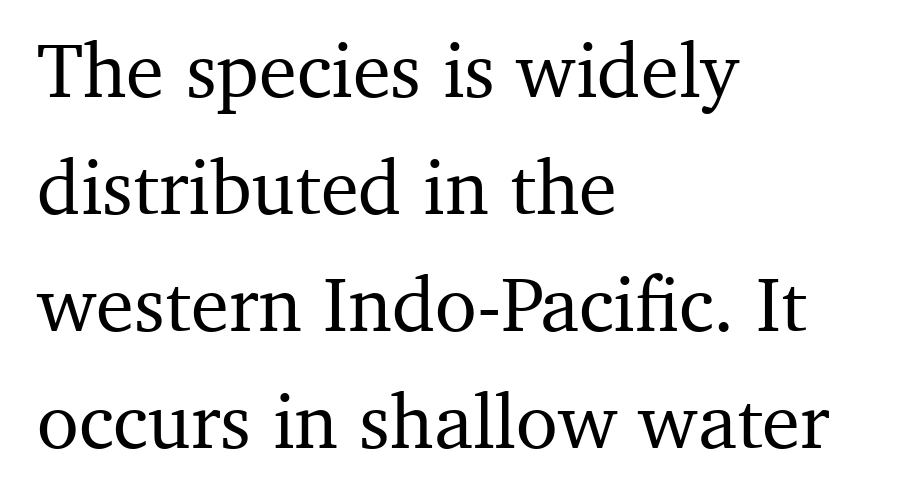
{"serif": "yes", "italic": "no", "width": "normal", "stroke_contrast": "medium", "x_height": "medium", "monospaced": "no", "underline": "no", "align": "left", "line_spacing": "normal", "line_spacing_ratio": 1.52, "letter_spacing": "normal", "letter_spacing_em": 0.0, "glyph_px": 77}
